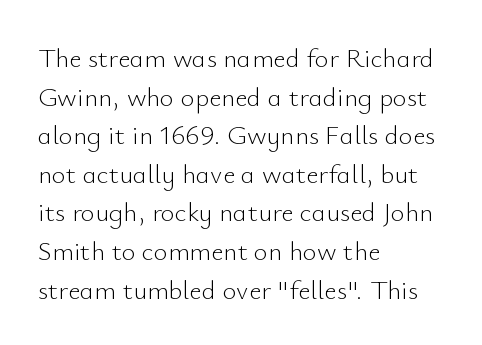
Stroke thickness stays within the range of a standard reading face or lighter. Notice how descenders clear the ascenders below comfortably — that's standard leading. There is no visible air inserted between adjacent glyphs. Casual observation: everything's shoved over to the left. The specimen omits any rule beneath the text block's lines. The letters stand straight up with perfectly vertical stems.
